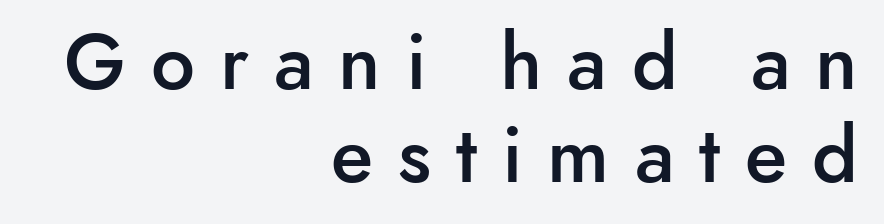
The image shows 78 px semibold sans-serif type, upright; set right-aligned, line spacing 1.19x, unusually wide letter spacing (+0.32 em), not underlined; low stroke contrast and a small x-height.
